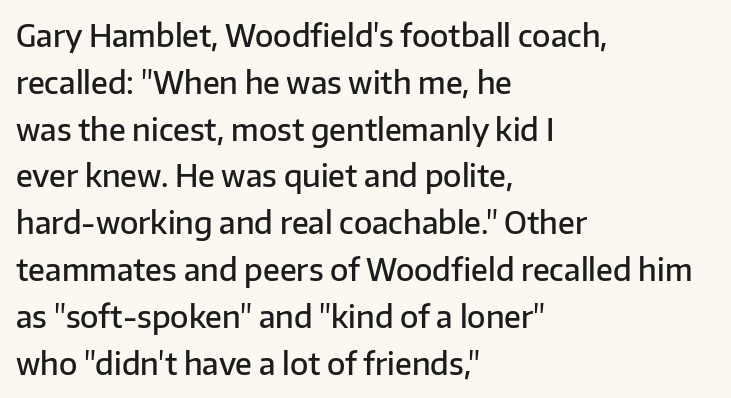
Q: Is the text bold? A: Semi-bold.
Q: Is the text italic (slanted)? A: No, it is upright.
Q: Is the typeface a serif or a sans-serif typeface? A: Sans-serif.
Q: Is the text underlined? A: No.
Q: How is the paragraph aligned? A: Left-aligned.
Q: Is the spacing between letters normal or unusually wide? A: Normal.
Q: Is the spacing between lines tight, normal or loose? A: Normal.
Q: Width (condensed, normal, or wide)? A: Normal.
Q: Stroke contrast? A: Low.
Q: x-height? A: Medium.
Q: Monospaced? A: No.
